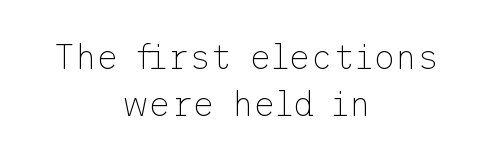
{"serif": "no", "italic": "no", "bold": "no", "weight": "thin", "width": "normal", "stroke_contrast": "low", "x_height": "medium", "underline": "no", "align": "center", "line_spacing": "normal", "line_spacing_ratio": 1.38, "letter_spacing": "normal", "letter_spacing_em": 0.0, "glyph_px": 34}
